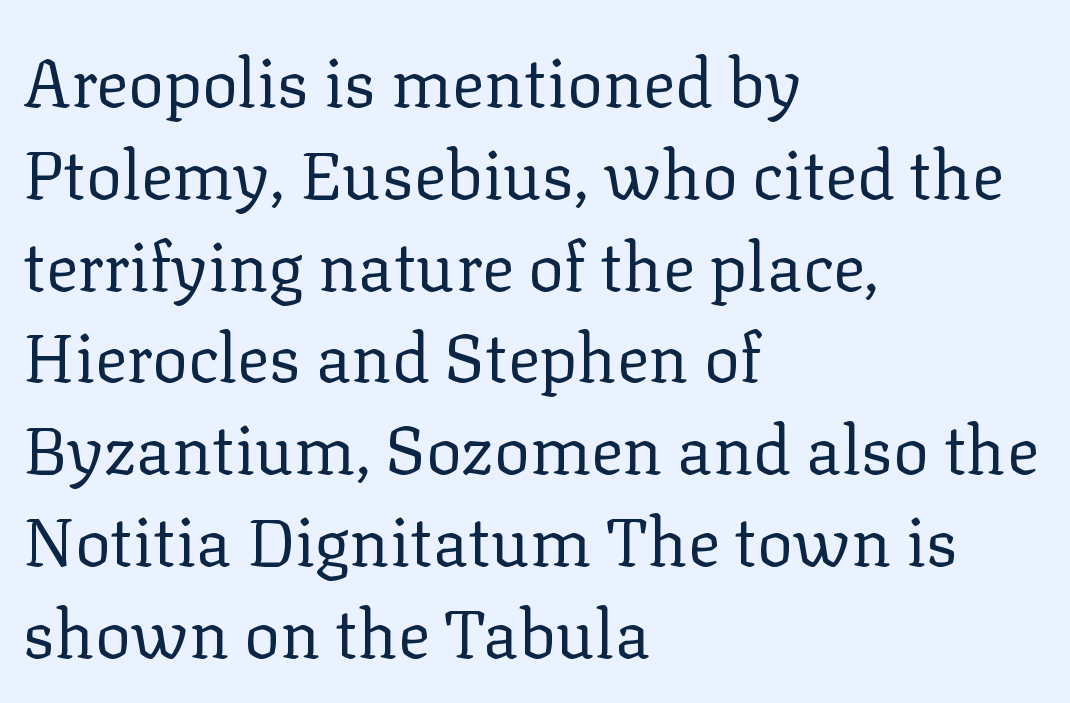
The image shows 67 px regular-weight serif type, upright; set left-aligned, normal line spacing (1.37x), normal letter spacing, not underlined; low stroke contrast and a medium x-height.
